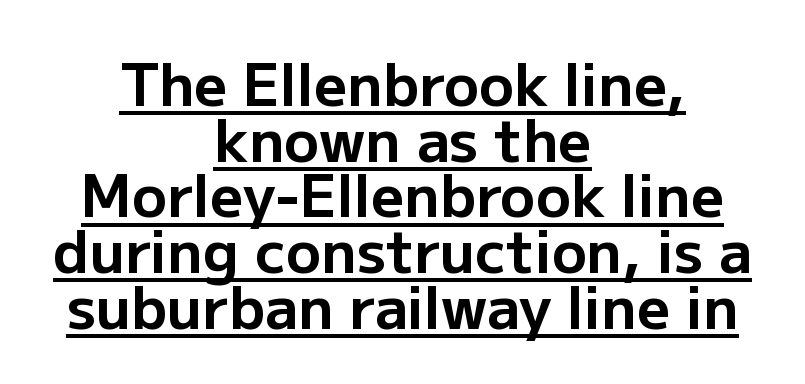
Nope, no serifs anywhere on these letters. Do the characters align in a grid? No, the font is proportional. This rendering leaves character spacing at its baseline value. Glance below the letters and you will spot a drawn line.
